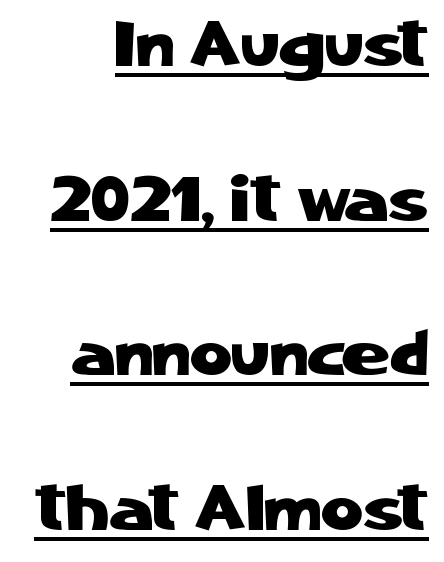
The image shows 65 px sans-serif type, upright; set loose line spacing (2.38x), normal letter spacing, underlined; low stroke contrast and a medium x-height.
